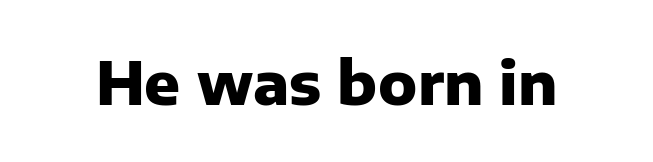
Q: Is the text bold? A: Yes.
Q: Is the text italic (slanted)? A: No, it is upright.
Q: Is the typeface a serif or a sans-serif typeface? A: Sans-serif.
Q: Is the text underlined? A: No.
Q: Is the spacing between letters normal or unusually wide? A: Normal.
Q: Width (condensed, normal, or wide)? A: Normal.
Q: Stroke contrast? A: Low.
Q: x-height? A: Medium.
Q: Monospaced? A: No.
